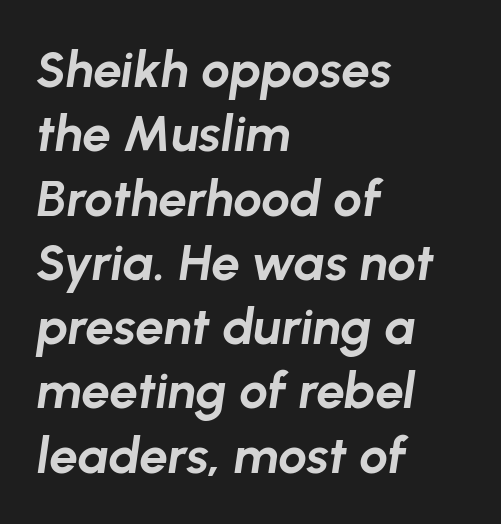
Yep, that's italic — everything's leaning. Reading down the column, the eye jumps a familiar distance to each next line. Every row of glyphs begins at an identical x-position on the left. In terms of letterspacing, this is plain default setting. Spacing verdict: proportional, widths tailored to each character. Rule under the text: the space is simply empty.
